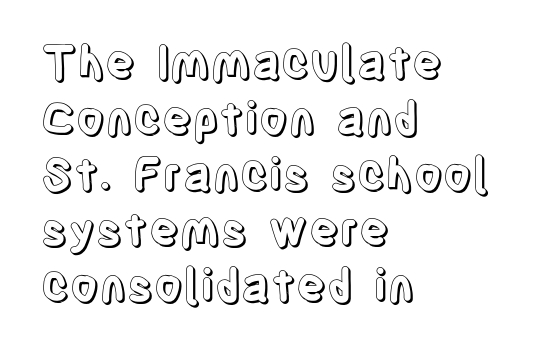
Q: Is the text italic (slanted)? A: No, it is upright.
Q: Is the text underlined? A: No.
Q: How is the paragraph aligned? A: Left-aligned.
Q: Is the spacing between letters normal or unusually wide? A: Normal.
Q: Width (condensed, normal, or wide)? A: Condensed.
Q: x-height? A: Large.
Q: Monospaced? A: No.
